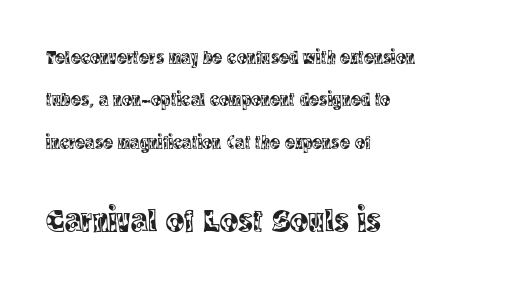
The image shows 34 px condensed serif type, upright; set left-aligned, loose line spacing (2.23x), normal letter spacing, not underlined; the second (bottom) block is 1.79x larger; a large x-height.
